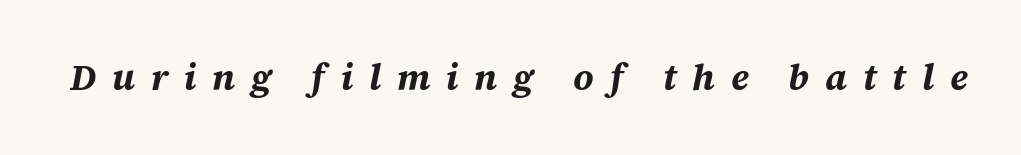
{"italic": "yes", "lean": "right", "slant_degrees": 12, "bold": "yes", "weight": "bold", "width": "normal", "stroke_contrast": "medium", "x_height": "large", "monospaced": "no", "underline": "no", "letter_spacing": "wide", "letter_spacing_em": 0.44, "glyph_px": 36}
